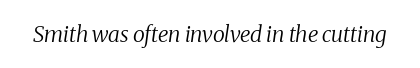
The image shows 22 px text type, italic (leaning right); set normal letter spacing, not underlined.
